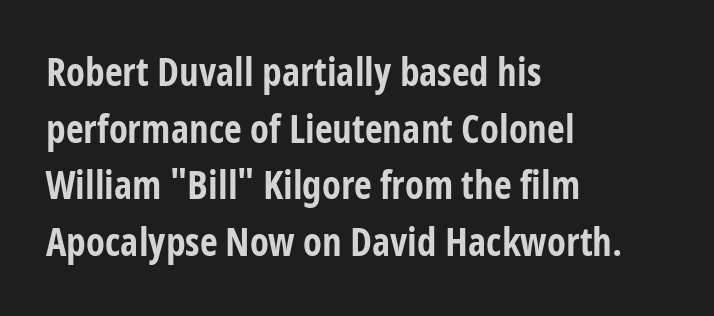
The image shows 39 px bold, condensed sans-serif type, upright; set left-aligned, normal line spacing (1.45x), normal letter spacing, not underlined; low stroke contrast and a medium x-height.
